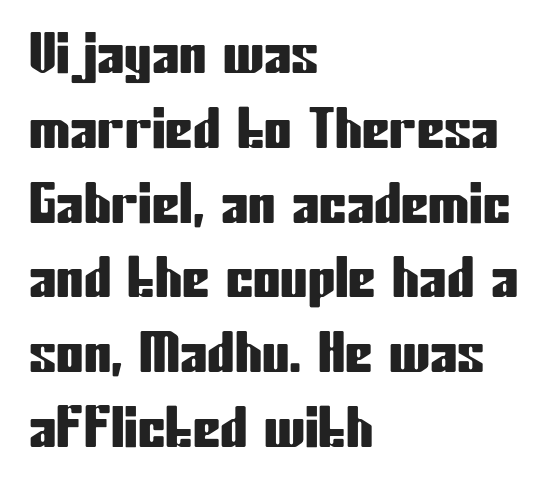
Q: Is the text italic (slanted)? A: No, it is upright.
Q: Is the typeface a serif or a sans-serif typeface? A: Sans-serif.
Q: Is the text underlined? A: No.
Q: How is the paragraph aligned? A: Left-aligned.
Q: Is the spacing between letters normal or unusually wide? A: Normal.
Q: Is the spacing between lines tight, normal or loose? A: Normal.
Q: Width (condensed, normal, or wide)? A: Condensed.
Q: Stroke contrast? A: Low.
Q: x-height? A: Medium.
Q: Monospaced? A: No.
